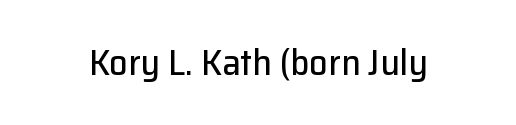
The image shows 37 px sans-serif type, upright; set normal letter spacing, not underlined; low stroke contrast and a medium x-height.
